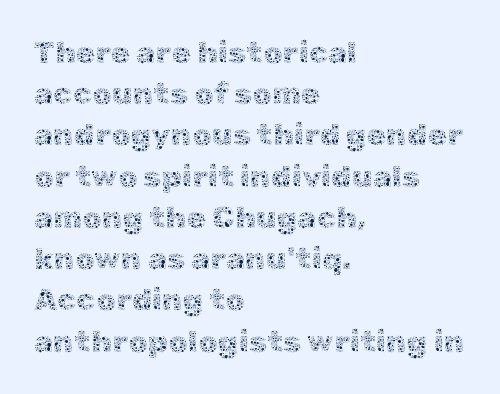
Q: Is the text bold? A: No.
Q: Is the text italic (slanted)? A: No, it is upright.
Q: Is the text underlined? A: No.
Q: How is the paragraph aligned? A: Left-aligned.
Q: Is the spacing between letters normal or unusually wide? A: Normal.
Q: Is the spacing between lines tight, normal or loose? A: Normal.
Q: Width (condensed, normal, or wide)? A: Normal.
Q: x-height? A: Medium.
Q: Monospaced? A: No.
